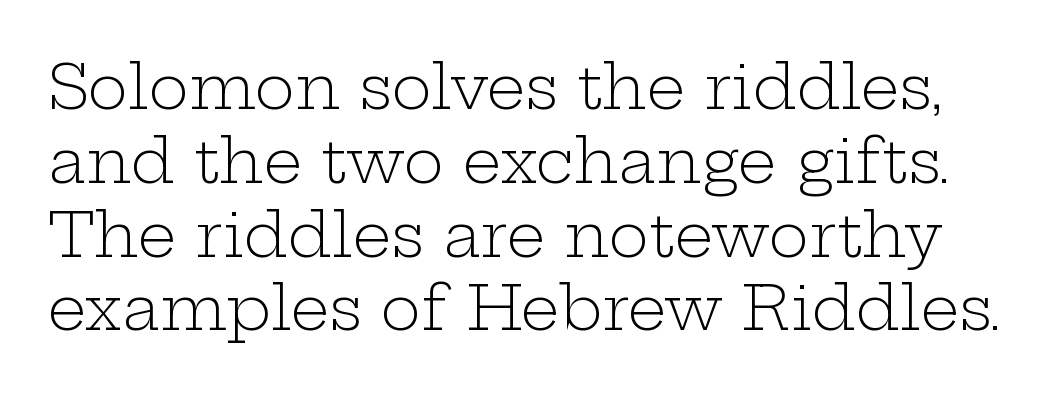
{"serif": "yes", "italic": "no", "bold": "no", "weight": "light", "width": "wide", "stroke_contrast": "low", "x_height": "medium", "monospaced": "no", "underline": "no", "line_spacing_ratio": 1.21, "letter_spacing": "normal", "letter_spacing_em": 0.0, "glyph_px": 61}
